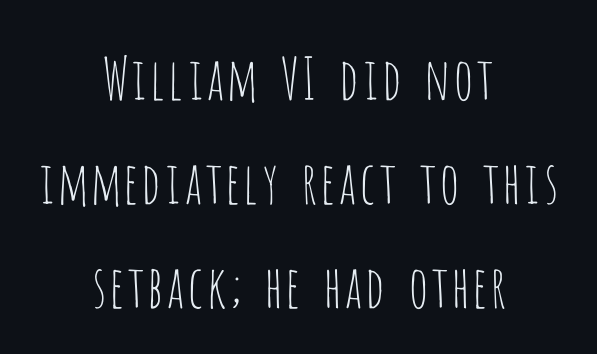
Q: Is the text bold? A: No.
Q: Is the text italic (slanted)? A: No, it is upright.
Q: Is the typeface a serif or a sans-serif typeface? A: Sans-serif.
Q: Is the text underlined? A: No.
Q: How is the paragraph aligned? A: Centered.
Q: Is the spacing between letters normal or unusually wide? A: Normal.
Q: Width (condensed, normal, or wide)? A: Condensed.
Q: Stroke contrast? A: Low.
Q: x-height? A: Large.
Q: Monospaced? A: No.
